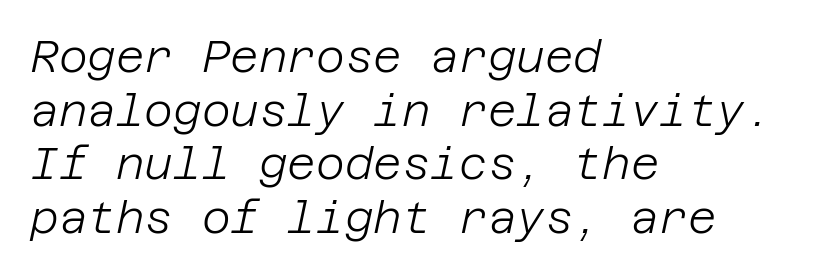
{"italic": "yes", "lean": "right", "slant_degrees": 12, "bold": "no", "weight": "light", "width": "normal", "stroke_contrast": "low", "x_height": "large", "underline": "no", "align": "left", "line_spacing_ratio": 1.22, "letter_spacing": "normal", "letter_spacing_em": 0.0, "glyph_px": 44}
